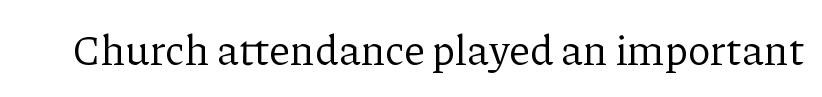
The image shows 42 px regular-weight serif type, upright; set normal letter spacing, not underlined; low stroke contrast and a medium x-height.
